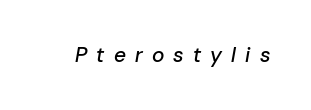
Slant detected: the letters are inclined. A typesetter would call this heavily tracked-out type. The area under the type is left untouched.
